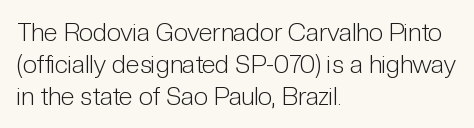
{"italic": "no", "bold": "no", "underline": "no", "align": "left", "line_spacing": "normal", "line_spacing_ratio": 1.28, "letter_spacing": "normal", "letter_spacing_em": 0.0, "glyph_px": 25}
